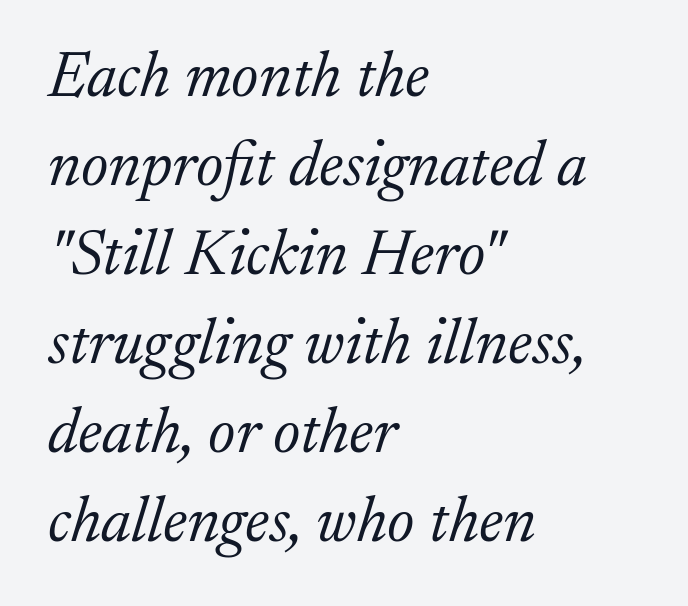
Q: Is the text bold? A: No.
Q: Is the text italic (slanted)? A: Yes, it leans right by about 17 degrees.
Q: Is the typeface a serif or a sans-serif typeface? A: Serif.
Q: Is the text underlined? A: No.
Q: How is the paragraph aligned? A: Left-aligned.
Q: Is the spacing between letters normal or unusually wide? A: Normal.
Q: Is the spacing between lines tight, normal or loose? A: Normal.
Q: Width (condensed, normal, or wide)? A: Normal.
Q: Stroke contrast? A: Low.
Q: x-height? A: Medium.
Q: Monospaced? A: No.
